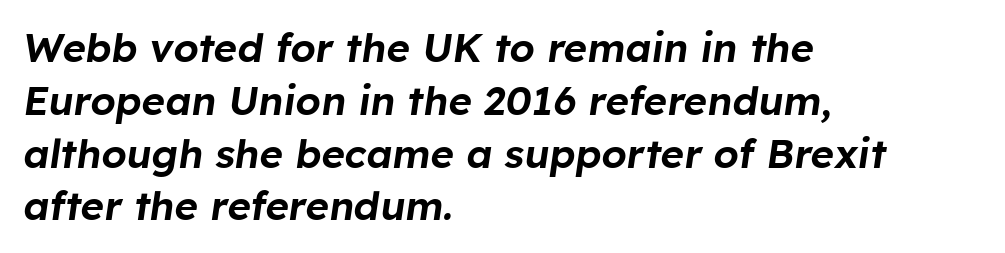
{"italic": "yes", "lean": "right", "slant_degrees": 8, "width": "normal", "stroke_contrast": "low", "x_height": "medium", "monospaced": "no", "underline": "no", "align": "left", "line_spacing": "normal", "line_spacing_ratio": 1.32, "letter_spacing": "normal", "letter_spacing_em": 0.0, "glyph_px": 40}
